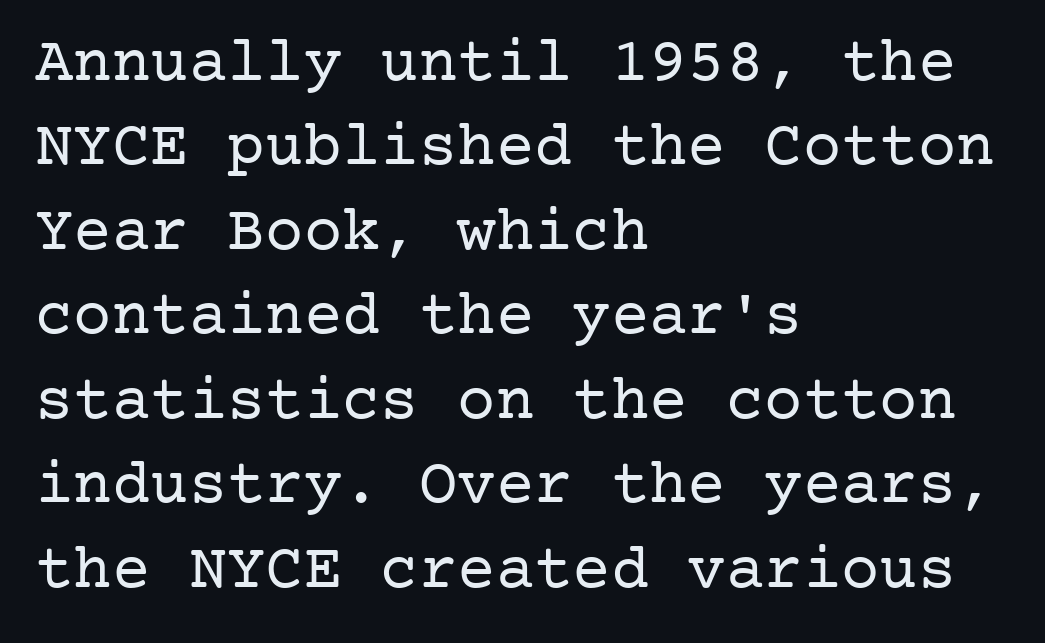
The area under the type is left untouched. All the whitespace from short lines collects on the right. Do the letters lean? They stand straight. Tracking value appears to be zero — textbook default spacing. The font is comparable to plain body text, perhaps lighter. The designer left line spacing at the default.
